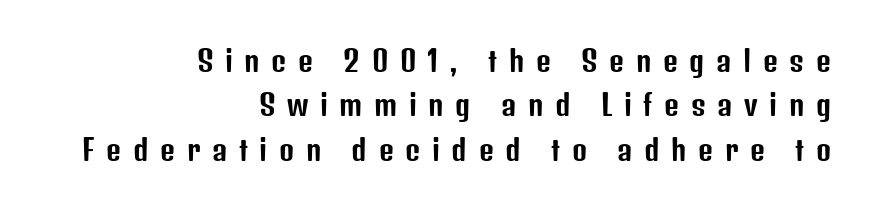
Q: Is the text italic (slanted)? A: No, it is upright.
Q: Is the typeface a serif or a sans-serif typeface? A: Sans-serif.
Q: Is the text underlined? A: No.
Q: How is the paragraph aligned? A: Right-aligned.
Q: Is the spacing between letters normal or unusually wide? A: Unusually wide.
Q: Is the spacing between lines tight, normal or loose? A: Normal.
Q: Width (condensed, normal, or wide)? A: Condensed.
Q: Stroke contrast? A: Low.
Q: x-height? A: Medium.
Q: Monospaced? A: No.
